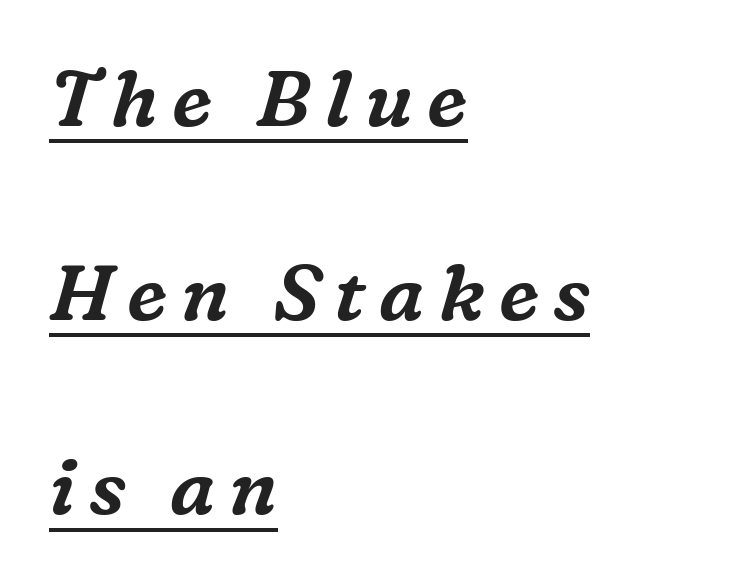
A classic flush-left, rag-right setting is used for this passage. A typesetter would label this face a serif. The leading is generous, giving the passage an open texture. In terms of posture, this sample is oblique.
